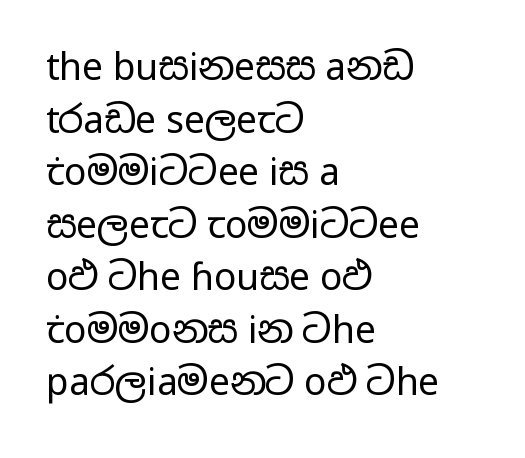
The image shows 37 px regular-weight, wide sans-serif type, upright; set left-aligned, normal line spacing (1.42x), normal letter spacing, not underlined; low stroke contrast and a medium x-height.
